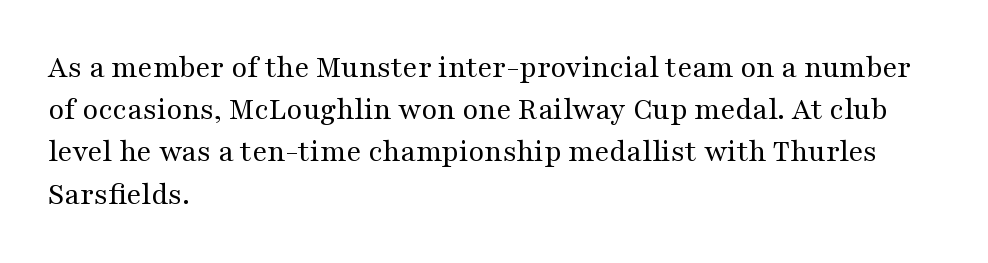
Italic: no, the glyphs are upright roman. The font is comparable to plain body text, perhaps lighter. These lines are composed in type with serifs. Is the letter spacing exaggerated? No — it looks like the ordinary default. Alignment: flush left. Quick note: interline space is typical.
